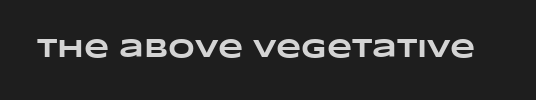
Set as a true bold cut, around the 700 mark. No word sits above an underline. Nothing unusual about the tracking: characters are spaced as the font intends.
